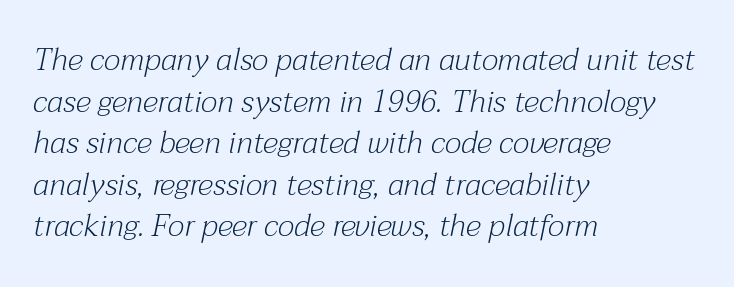
The image shows 31 px light serif type, italic (leaning right); set left-aligned, normal line spacing (1.34x), normal letter spacing, not underlined; medium stroke contrast and a medium x-height.
